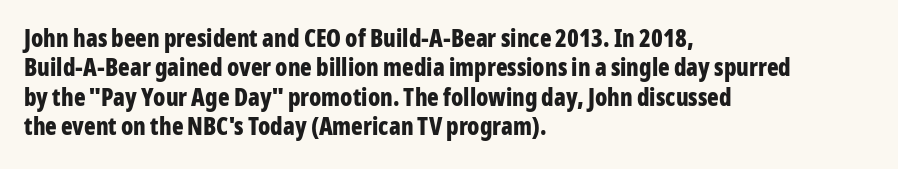
{"italic": "no", "bold": "yes", "underline": "no", "align": "left", "line_spacing_ratio": 1.22, "letter_spacing": "normal", "letter_spacing_em": 0.0, "glyph_px": 24}
